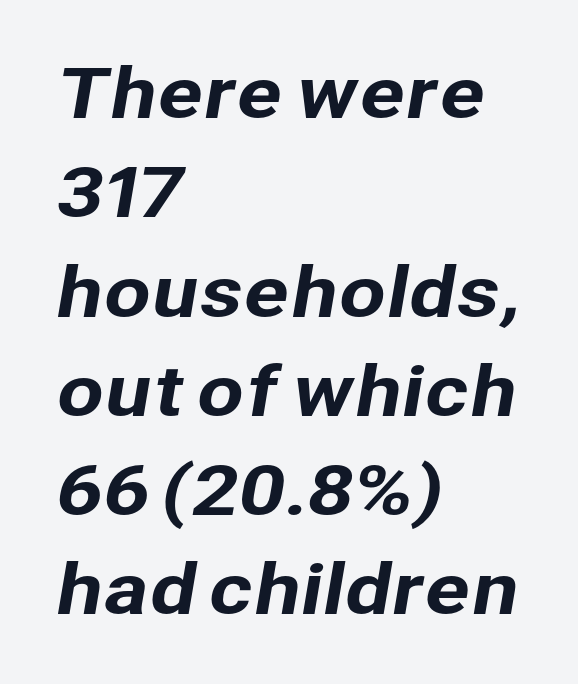
Alignment: flush left. Are there feet on the stems? There aren't — it's a sans. Vertical spacing — default. No word sits above an underline. Note the varied advance widths — an 'i' is clearly narrower than an 'm'.
